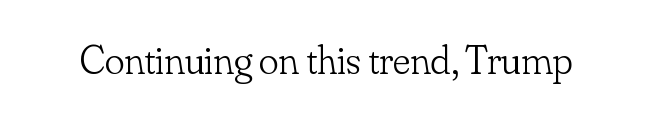
The image shows 41 px light serif type, upright; set normal letter spacing, not underlined; low stroke contrast and a small x-height.
